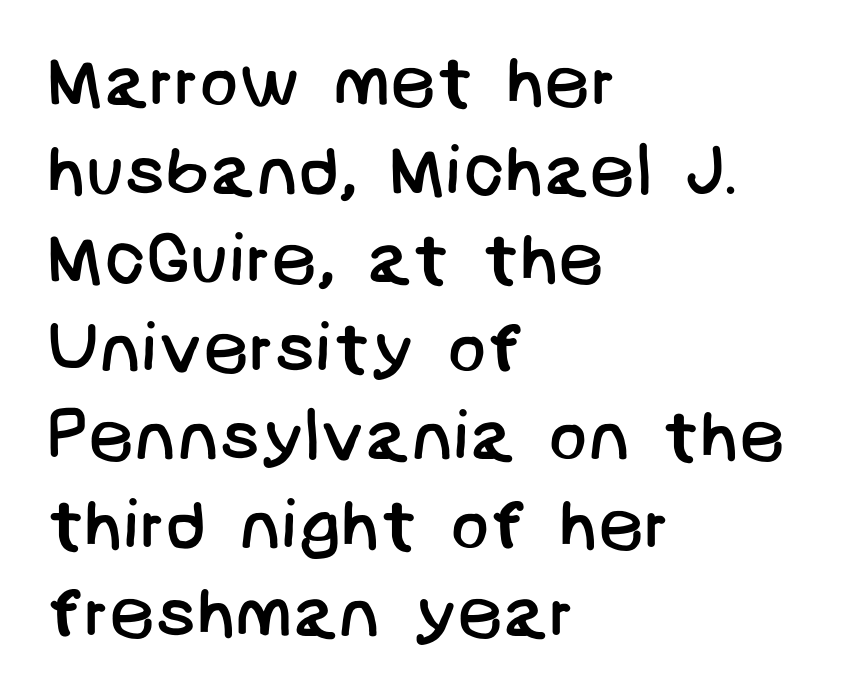
The image shows 72 px regular-weight sans-serif type; set left-aligned, line spacing 1.23x, normal letter spacing, not underlined; low stroke contrast and a large x-height.
